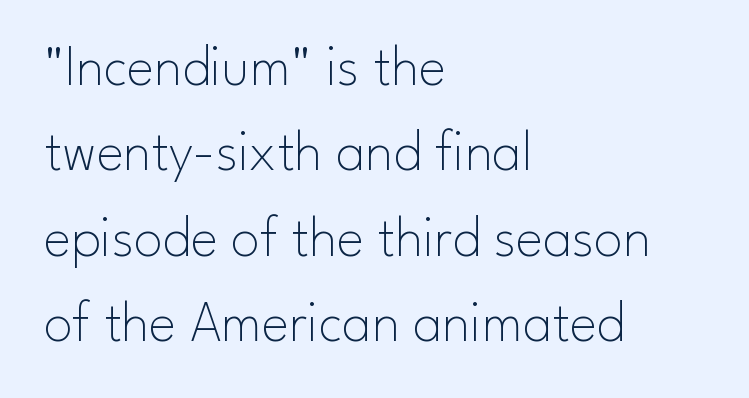
Q: Is the text bold? A: No.
Q: Is the text italic (slanted)? A: No, it is upright.
Q: Is the typeface a serif or a sans-serif typeface? A: Sans-serif.
Q: Is the text underlined? A: No.
Q: How is the paragraph aligned? A: Left-aligned.
Q: Is the spacing between letters normal or unusually wide? A: Normal.
Q: Is the spacing between lines tight, normal or loose? A: Normal.
Q: Width (condensed, normal, or wide)? A: Normal.
Q: Stroke contrast? A: Low.
Q: x-height? A: Small.
Q: Monospaced? A: No.
